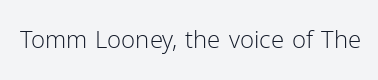
Q: Is the text bold? A: No.
Q: Is the text italic (slanted)? A: No, it is upright.
Q: Is the text underlined? A: No.
Q: Is the spacing between letters normal or unusually wide? A: Normal.
